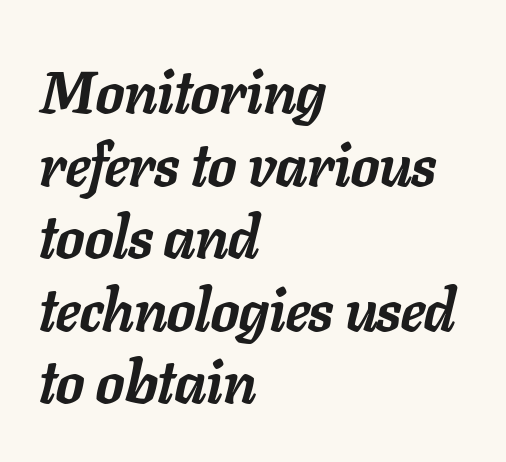
Q: Is the text bold? A: Yes.
Q: Is the text italic (slanted)? A: Yes, it leans right by about 11 degrees.
Q: Is the text underlined? A: No.
Q: How is the paragraph aligned? A: Left-aligned.
Q: Is the spacing between letters normal or unusually wide? A: Normal.
Q: Width (condensed, normal, or wide)? A: Normal.
Q: Stroke contrast? A: Low.
Q: x-height? A: Medium.
Q: Monospaced? A: No.
